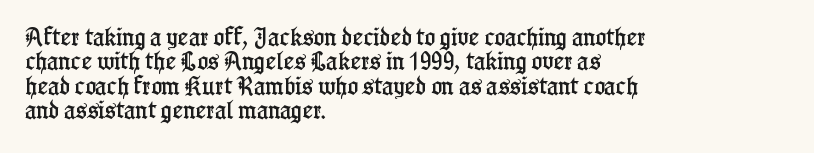
Look at the tracking — it's just the regular setting, nothing added. Horizontal alignment here is leftward, the default for most running prose. Clear beneath every line of the passage. Unlike italic type, these characters show no tilt at all.
